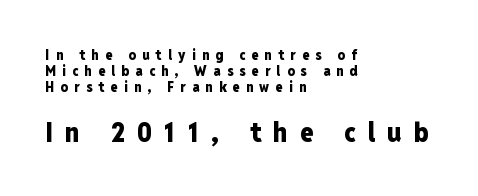
The image shows 27 px bold type, upright; set left-aligned, tight line spacing (1.13x), unusually wide letter spacing (+0.45 em), not underlined; the second (bottom) block is 1.93x larger.
